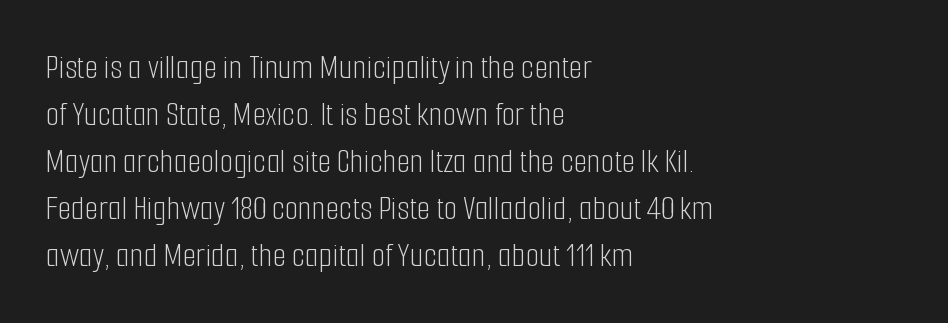
Q: Is the text bold? A: No.
Q: Is the text italic (slanted)? A: No, it is upright.
Q: Is the typeface a serif or a sans-serif typeface? A: Sans-serif.
Q: Is the text underlined? A: No.
Q: How is the paragraph aligned? A: Left-aligned.
Q: Is the spacing between letters normal or unusually wide? A: Normal.
Q: Is the spacing between lines tight, normal or loose? A: Normal.
Q: Width (condensed, normal, or wide)? A: Condensed.
Q: Stroke contrast? A: Low.
Q: x-height? A: Medium.
Q: Monospaced? A: No.
